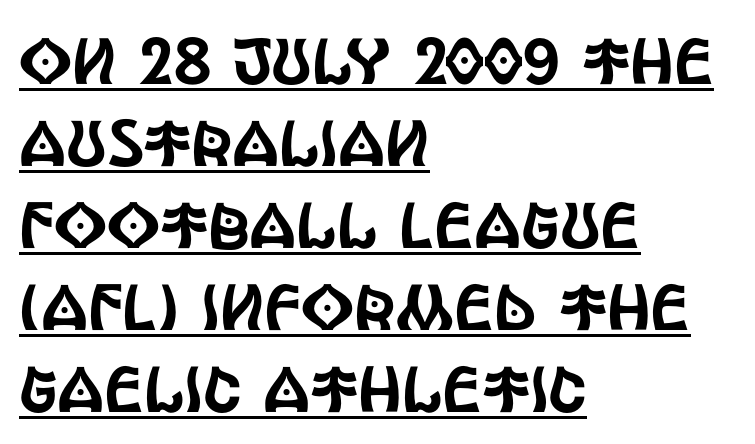
Q: Is the text italic (slanted)? A: No, it is upright.
Q: Is the typeface a serif or a sans-serif typeface? A: Sans-serif.
Q: Is the text underlined? A: Yes.
Q: How is the paragraph aligned? A: Left-aligned.
Q: Is the spacing between letters normal or unusually wide? A: Normal.
Q: Is the spacing between lines tight, normal or loose? A: Normal.
Q: Width (condensed, normal, or wide)? A: Condensed.
Q: x-height? A: Large.
Q: Monospaced? A: No.
